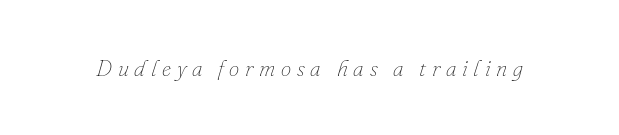
The image shows 23 px text type, italic (leaning right); set unusually wide letter spacing (+0.25 em), not underlined.
